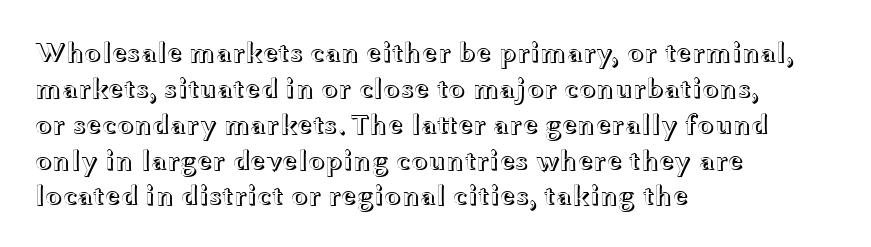
Q: Is the text italic (slanted)? A: No, it is upright.
Q: Is the text underlined? A: No.
Q: How is the paragraph aligned? A: Left-aligned.
Q: Is the spacing between letters normal or unusually wide? A: Normal.
Q: Is the spacing between lines tight, normal or loose? A: Normal.
Q: Width (condensed, normal, or wide)? A: Wide.
Q: x-height? A: Medium.
Q: Monospaced? A: No.
